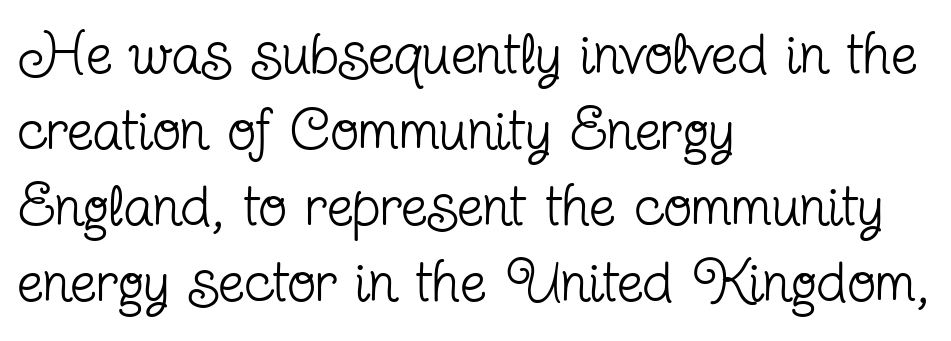
{"serif": "yes", "italic": "no", "bold": "no", "weight": "regular", "width": "condensed", "stroke_contrast": "low", "x_height": "medium", "monospaced": "no", "underline": "no", "align": "left", "line_spacing": "normal", "line_spacing_ratio": 1.29, "letter_spacing": "normal", "letter_spacing_em": 0.0, "glyph_px": 59}
